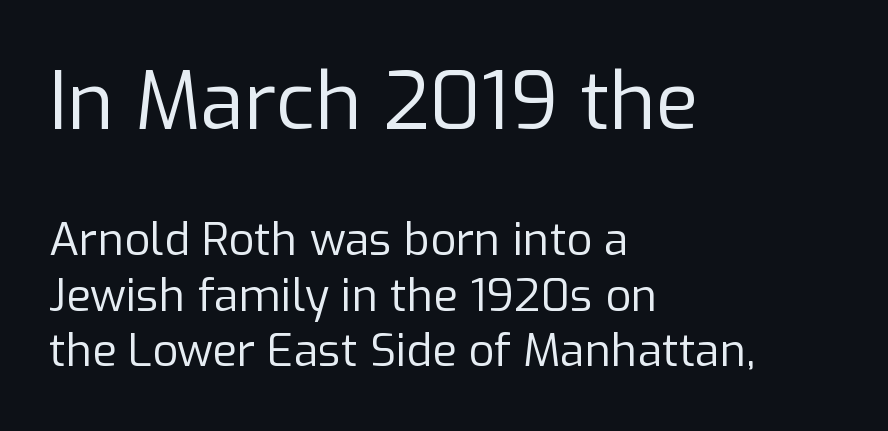
{"serif": "no", "italic": "no", "bold": "no", "weight": "regular", "width": "normal", "stroke_contrast": "low", "x_height": "medium", "monospaced": "no", "underline": "no", "align": "left", "line_spacing_ratio": 1.23, "letter_spacing": "normal", "letter_spacing_em": 0.0, "larger_block": "first", "size_ratio": 1.76, "glyph_px": 79}
